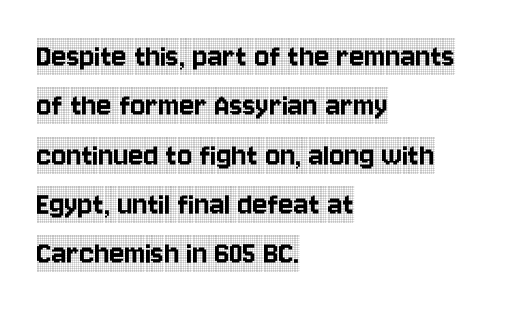
{"serif": "yes", "italic": "no", "width": "condensed", "x_height": "large", "monospaced": "no", "underline": "no", "align": "left", "line_spacing": "normal", "line_spacing_ratio": 1.41, "letter_spacing": "normal", "letter_spacing_em": 0.0, "glyph_px": 35}
